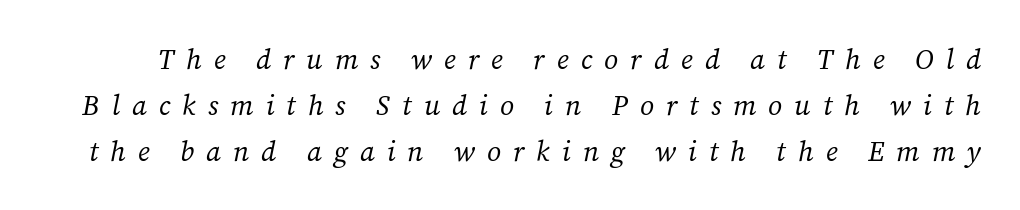
The image shows 28 px regular-weight serif type, italic (leaning right); set normal line spacing (1.64x), unusually wide letter spacing (+0.43 em), not underlined; medium stroke contrast and a medium x-height.
